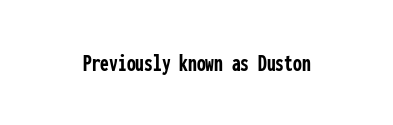
Q: Is the text bold? A: Yes.
Q: Is the text italic (slanted)? A: No, it is upright.
Q: Is the text underlined? A: No.
Q: Is the spacing between letters normal or unusually wide? A: Normal.
